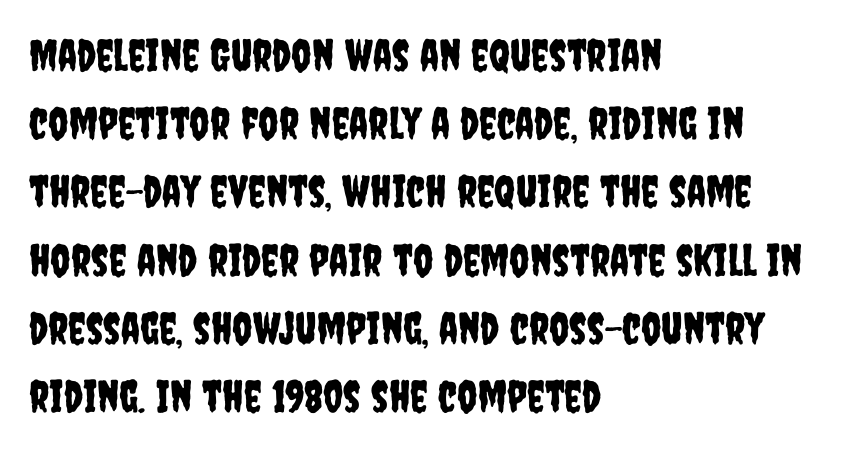
{"serif": "no", "italic": "no", "width": "condensed", "stroke_contrast": "low", "x_height": "large", "monospaced": "no", "underline": "no", "align": "left", "line_spacing": "normal", "line_spacing_ratio": 1.55, "letter_spacing": "normal", "letter_spacing_em": 0.0, "glyph_px": 44}
